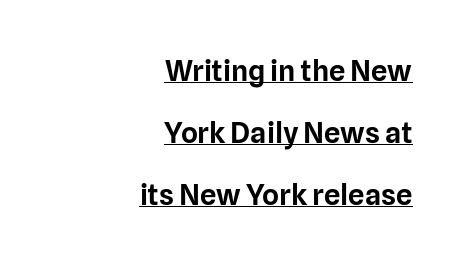
The image shows 29 px sans-serif type, upright; set right-aligned, loose line spacing (2.14x), normal letter spacing, underlined; low stroke contrast and a medium x-height.
